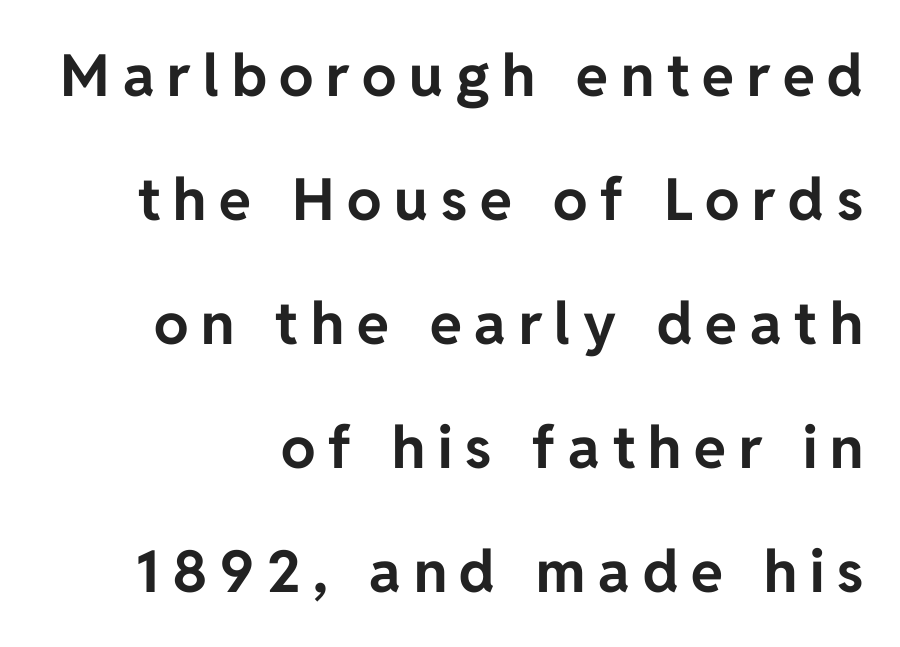
The image shows 58 px bold sans-serif type, upright; set right-aligned, loose line spacing (2.14x), unusually wide letter spacing (+0.22 em), not underlined; low stroke contrast and a medium x-height.
